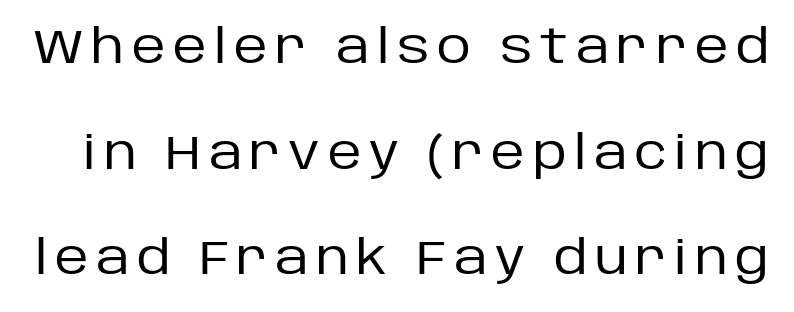
The image shows 47 px regular-weight sans-serif type, upright; set loose line spacing (2.25x), not underlined; low stroke contrast and a large x-height.
